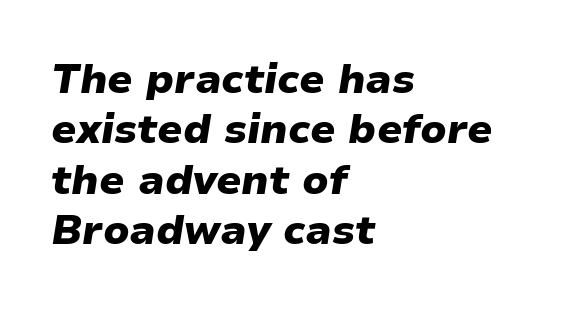
A typesetter would call this proportional, since set widths differ per character. Slanted lettering throughout. Short and long lines alike share a common starting point at left. Is the type bold? Yes — the strokes are clearly thick and heavy. The zone under the glyphs is completely vacant.
